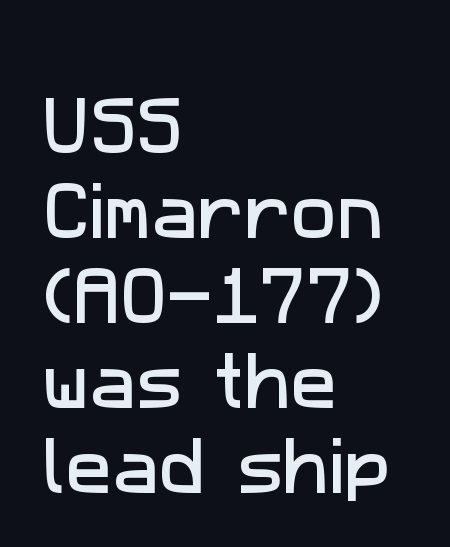
The image shows 62 px sans-serif type; set left-aligned, normal line spacing (1.37x), normal letter spacing, not underlined; low stroke contrast and a medium x-height.
